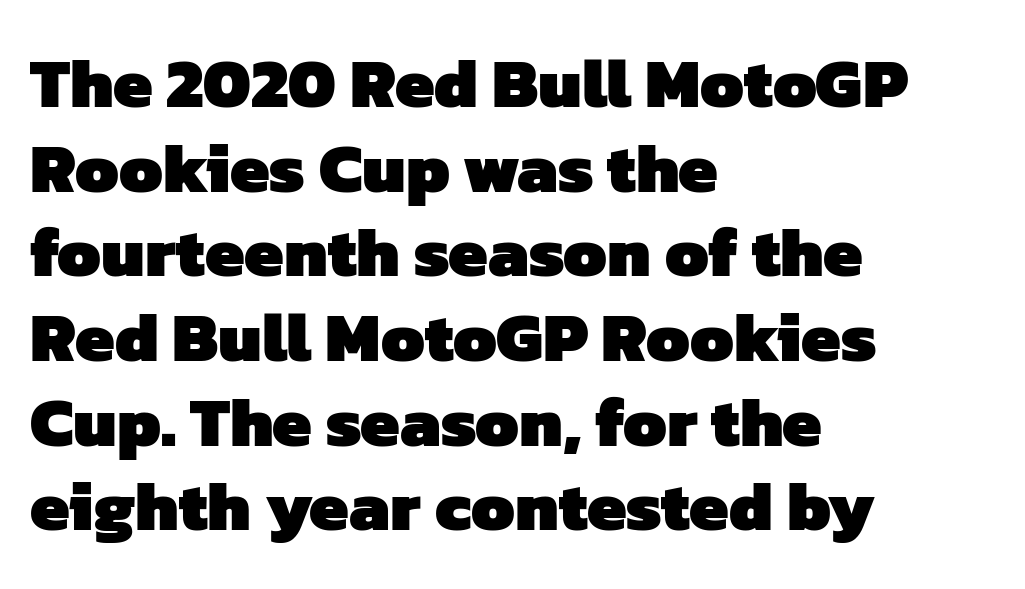
The image shows 70 px heavy sans-serif type; set left-aligned, line spacing 1.21x, normal letter spacing, not underlined; low stroke contrast and a medium x-height.
